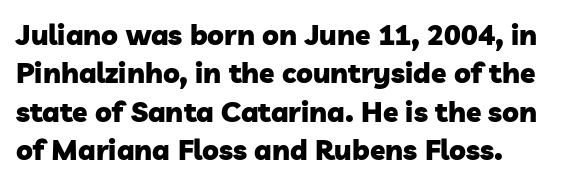
This is sans-serif lettering, the kind often seen on screens and signage. Letter spacing: default. Here the designer chose a conventional face with non-uniform glyph widths. Set as a true bold cut, around the 700 mark. A normal amount of white space separates one row of letters from the next.
